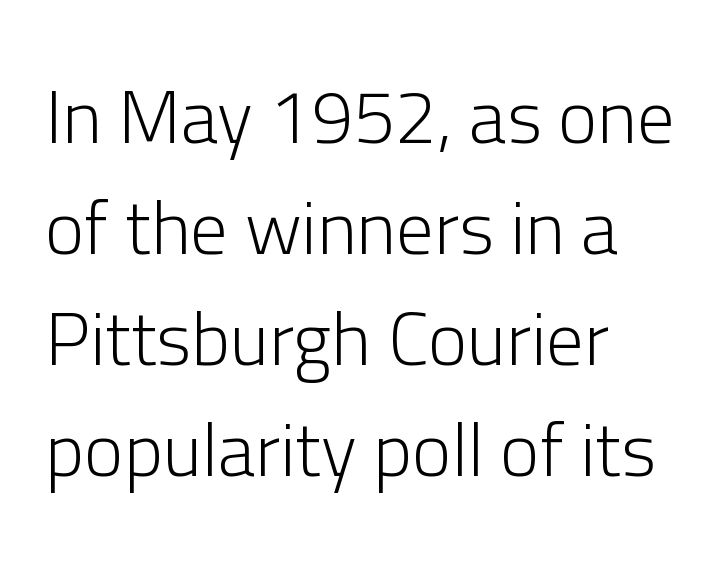
Q: Is the text bold? A: No.
Q: Is the text italic (slanted)? A: No, it is upright.
Q: Is the typeface a serif or a sans-serif typeface? A: Sans-serif.
Q: Is the text underlined? A: No.
Q: How is the paragraph aligned? A: Left-aligned.
Q: Is the spacing between letters normal or unusually wide? A: Normal.
Q: Is the spacing between lines tight, normal or loose? A: Normal.
Q: Width (condensed, normal, or wide)? A: Normal.
Q: Stroke contrast? A: Low.
Q: x-height? A: Medium.
Q: Monospaced? A: No.
